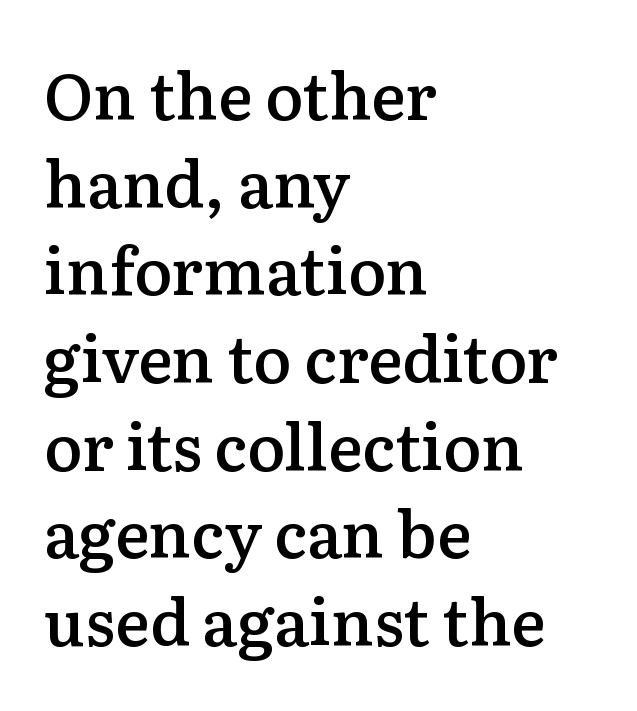
A classic flush-left, rag-right setting is used for this passage. The rendering shows small feet on the letterforms — a serif design. Characters follow at the spacing the type designer built in. The rendering uses natural spacing where letterforms have individual widths. Does the leading feel generous? No, just average.
